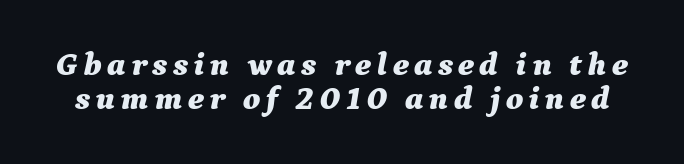
Q: Is the text bold? A: Yes.
Q: Is the text italic (slanted)? A: Yes, it leans right by about 9 degrees.
Q: Is the text underlined? A: No.
Q: Is the spacing between lines tight, normal or loose? A: Tight.
Q: Width (condensed, normal, or wide)? A: Normal.
Q: Stroke contrast? A: Medium.
Q: x-height? A: Medium.
Q: Monospaced? A: No.
